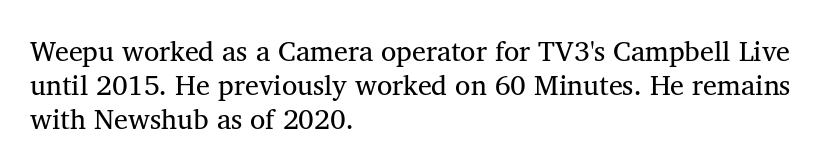
The image shows 28 px regular-weight serif type, upright; set left-aligned, line spacing 1.22x, normal letter spacing, not underlined; medium stroke contrast and a medium x-height.
